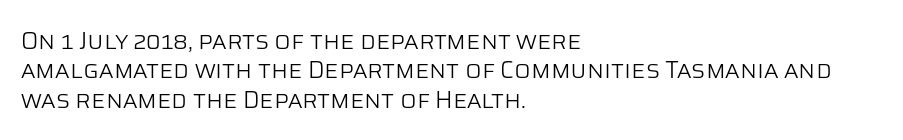
{"italic": "no", "bold": "no", "underline": "no", "align": "left", "line_spacing_ratio": 1.22, "letter_spacing": "normal", "letter_spacing_em": 0.0, "glyph_px": 24}
